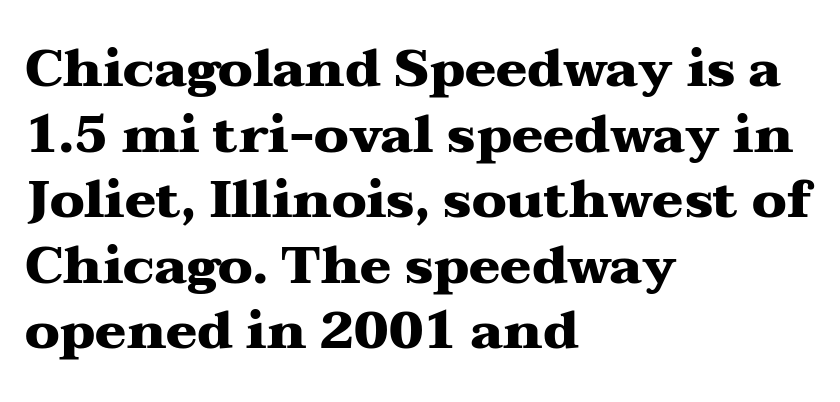
{"serif": "yes", "italic": "no", "bold": "yes", "weight": "heavy", "width": "wide", "stroke_contrast": "medium", "x_height": "medium", "monospaced": "no", "underline": "no", "align": "left", "line_spacing": "normal", "line_spacing_ratio": 1.26, "letter_spacing": "normal", "letter_spacing_em": 0.0, "glyph_px": 52}
